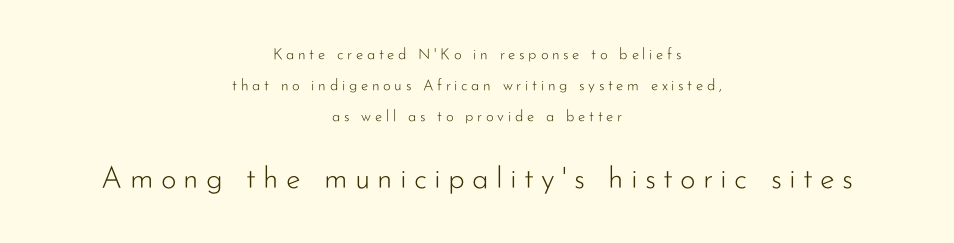
{"serif": "no", "italic": "no", "bold": "no", "weight": "light", "width": "normal", "stroke_contrast": "low", "x_height": "small", "monospaced": "no", "underline": "no", "align": "center", "line_spacing": "loose", "line_spacing_ratio": 2.08, "letter_spacing": "wide", "letter_spacing_em": 0.24, "larger_block": "second", "size_ratio": 2.0, "glyph_px": 30}
